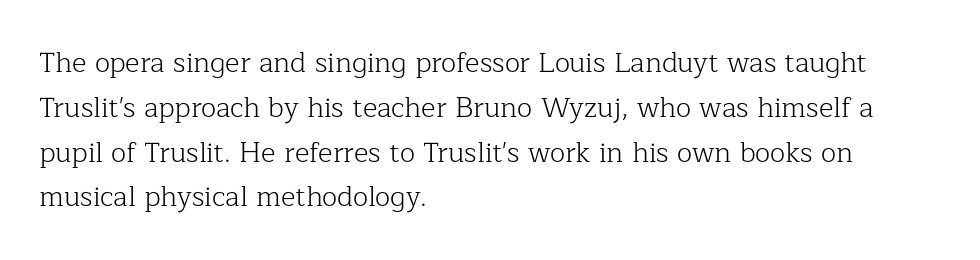
Evenly set lines give the paragraph a standard silhouette. Is the stroke heavy? The answer is a plain regular-or-lighter. Looks like regular typesetting: each glyph gets only the width it needs. Here the glyphs are tracked normally, forming tight word shapes. Each row of text sits above clean, open space. Vertical strokes here are truly vertical.
